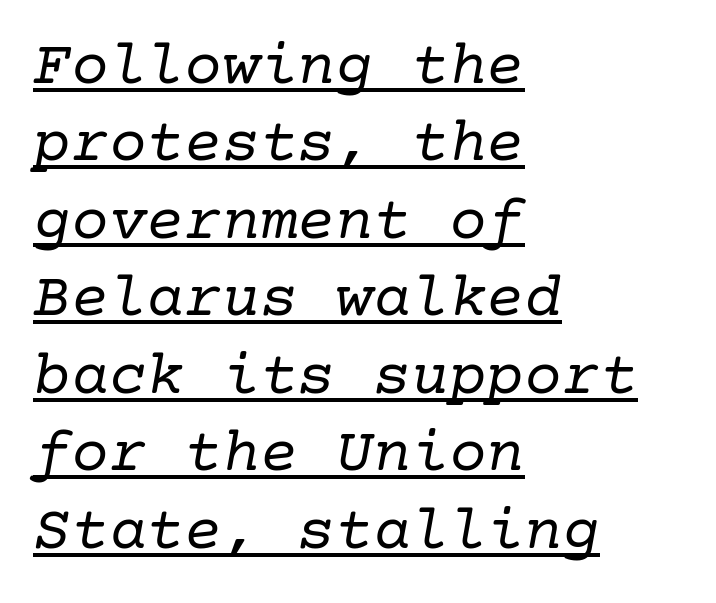
{"serif": "yes", "italic": "yes", "lean": "right", "slant_degrees": 10, "bold": "no", "weight": "regular", "width": "normal", "stroke_contrast": "low", "x_height": "medium", "underline": "yes", "align": "left", "line_spacing_ratio": 1.23, "letter_spacing": "normal", "letter_spacing_em": 0.0, "glyph_px": 63}
